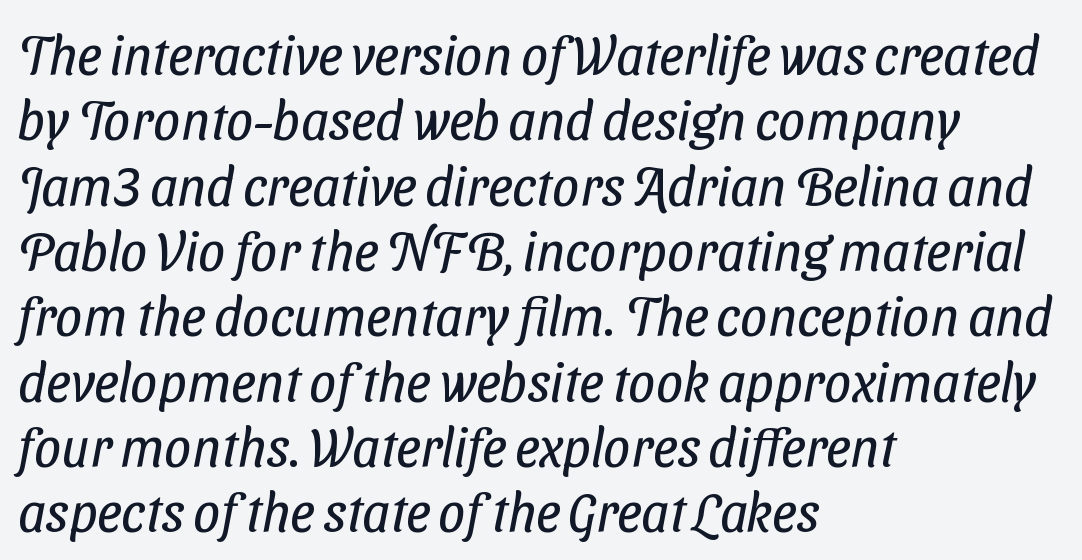
The line texture is even and compact thanks to regular tracking. The letters advance in unequal steps, a hallmark of proportional type. A student would call this left alignment; a typographer would say flush left, rag right. The weight tops out at a normal text grade.
